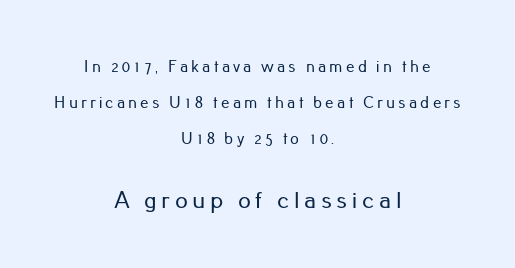
{"italic": "no", "underline": "no", "align": "center", "line_spacing": "loose", "line_spacing_ratio": 2.11, "larger_block": "second", "size_ratio": 1.47, "glyph_px": 25}
